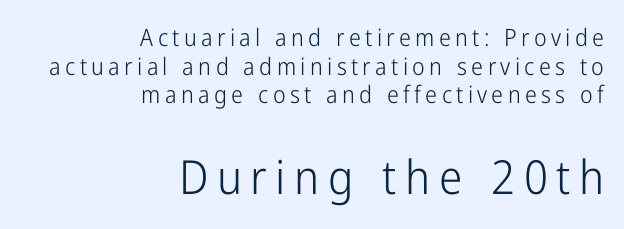
Q: Is the text bold? A: No.
Q: Is the text italic (slanted)? A: No, it is upright.
Q: Is the typeface a serif or a sans-serif typeface? A: Sans-serif.
Q: Is the text underlined? A: No.
Q: How is the paragraph aligned? A: Right-aligned.
Q: Which block of text is set in a larger size, the first (top) or the second (bottom)? A: The second (bottom) one.
Q: Width (condensed, normal, or wide)? A: Condensed.
Q: Stroke contrast? A: Low.
Q: x-height? A: Medium.
Q: Monospaced? A: No.
